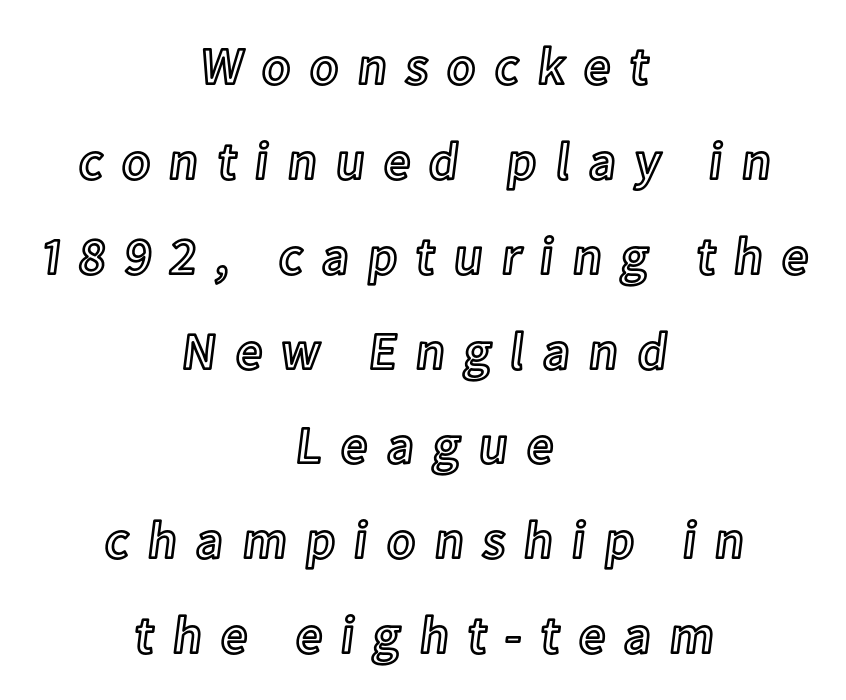
{"width": "normal", "x_height": "medium", "monospaced": "no", "underline": "no", "align": "center", "line_spacing_ratio": 1.79, "letter_spacing": "wide", "letter_spacing_em": 0.35, "glyph_px": 53}
